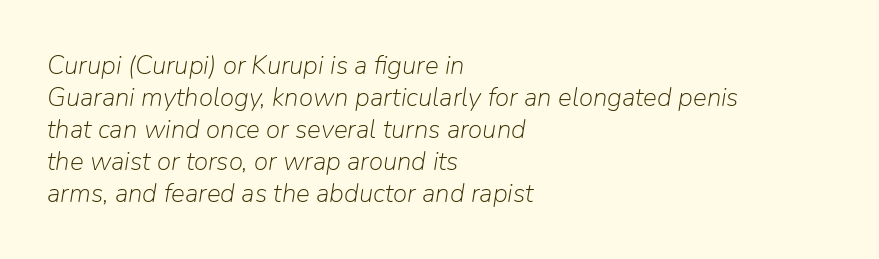
The image shows 26 px text type, italic (leaning right); set left-aligned, line spacing 1.23x, normal letter spacing, not underlined.
